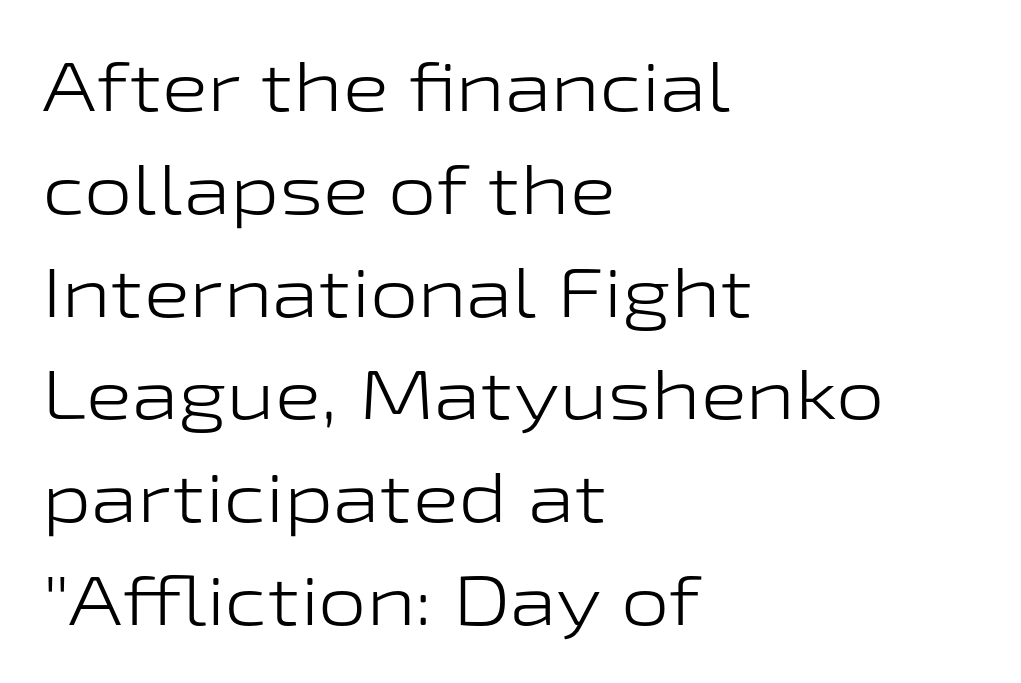
This sample uses plain, unmodified letter spacing. Bare-footed words on every line. The passage shown stacks its lines at a standard gap. The rendering shows plain stroke endings on the letterforms — a sans-serif design. Is the type heavy? It reads as light-to-regular instead.
